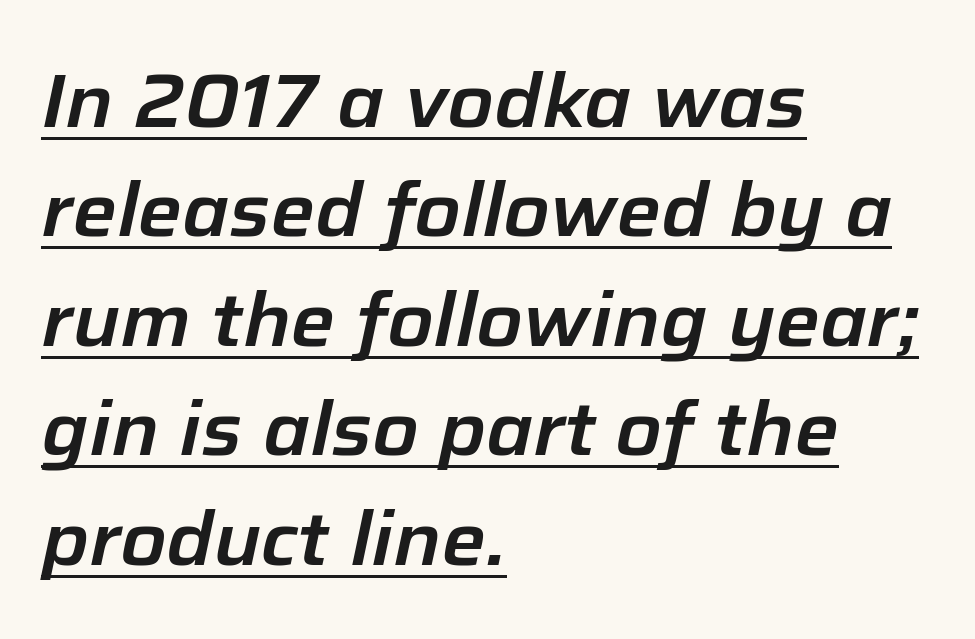
Underlined type. Here the designer chose a conventional face with non-uniform glyph widths. Casual observation: everything's shoved over to the left. Students, observe: this is what conventionally led text looks like. Standard letterfit; no display-style spreading of the glyphs. The axis of the letterforms is tilted away from vertical.
